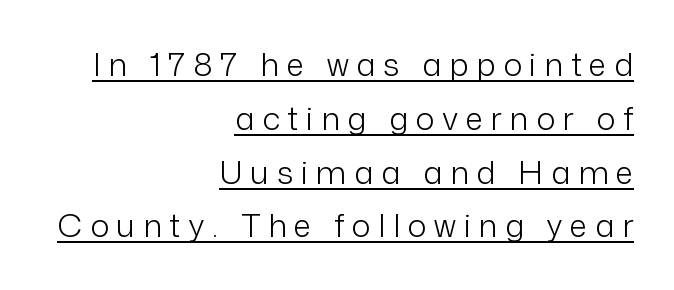
You could not count columns in this text — the font is proportionally spaced. Observe the absence of serifs on each vertical stroke in this sample. This block has exactly the height ordinary leading produces. Bold? No — there's no thickening of the strokes. The face used here is rendered with a markedly widened letterfit.
